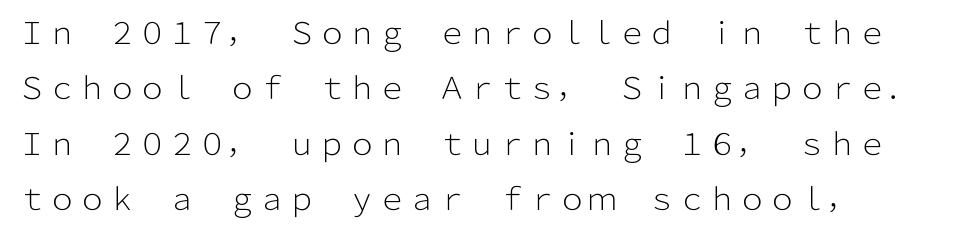
Just letters on the line, the space beneath them empty. Short note: letters normally spaced. The font's upright variant was chosen for this text. The passage shown is typed in a proportional face where columns would drift. Unbolded letterforms with no extra heft. Each letter's strokes conclude bluntly, with no projecting serifs.
